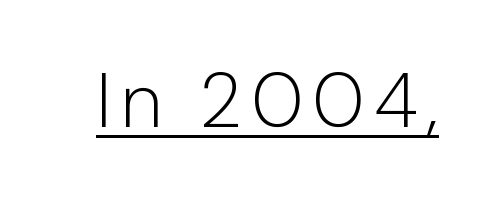
Counters stay open thanks to moderate or lighter strokes. Serifs: no, the terminals of the letterforms are clean. The specimen includes a rule beneath the text block's lines. Do the characters align in a grid? No, the font is proportional. No italicization has been applied; the sample stays upright.
